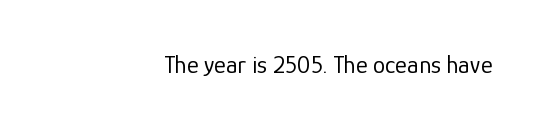
{"italic": "no", "bold": "no", "underline": "no", "align": "right", "letter_spacing": "normal", "letter_spacing_em": 0.0, "glyph_px": 25}
